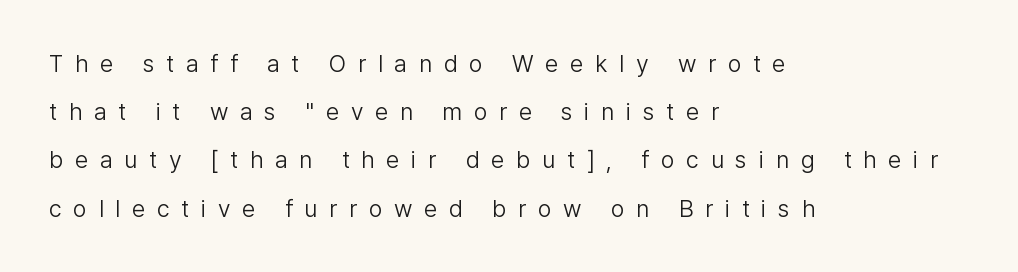
{"italic": "no", "bold": "no", "underline": "no", "align": "left", "line_spacing": "loose", "line_spacing_ratio": 2.01, "letter_spacing": "wide", "letter_spacing_em": 0.49, "glyph_px": 24}
